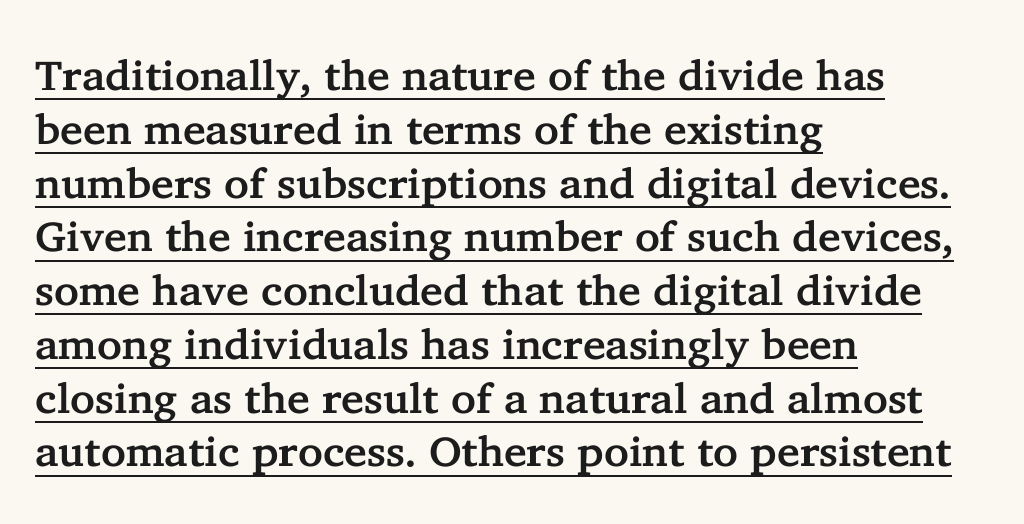
Q: Is the text italic (slanted)? A: No, it is upright.
Q: Is the typeface a serif or a sans-serif typeface? A: Serif.
Q: Is the text underlined? A: Yes.
Q: How is the paragraph aligned? A: Left-aligned.
Q: Is the spacing between letters normal or unusually wide? A: Normal.
Q: Is the spacing between lines tight, normal or loose? A: Normal.
Q: Width (condensed, normal, or wide)? A: Normal.
Q: Stroke contrast? A: Low.
Q: x-height? A: Medium.
Q: Monospaced? A: No.
